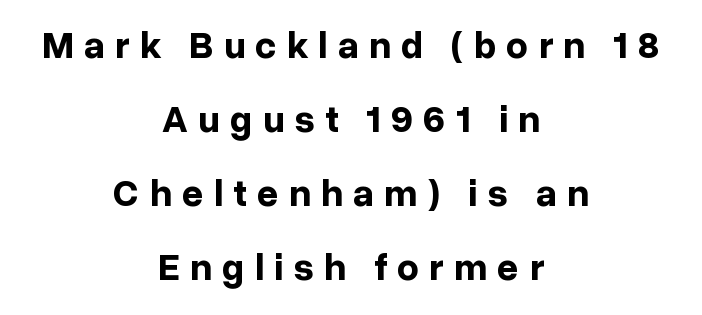
{"serif": "no", "italic": "no", "bold": "yes", "weight": "bold", "width": "normal", "stroke_contrast": "low", "x_height": "medium", "monospaced": "no", "underline": "no", "align": "center", "line_spacing": "loose", "line_spacing_ratio": 1.95, "letter_spacing": "wide", "letter_spacing_em": 0.27, "glyph_px": 38}
